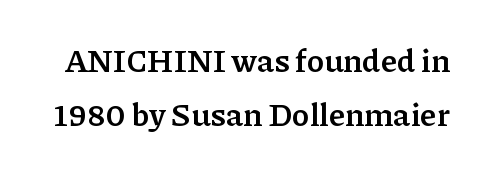
The passage shown is emphatically bold. Serif or sans? Serif — the stroke terminals have little feet. The face used here is rendered with its standard letterfit. Varying glyph widths throughout — classic text-font behaviour. Each new line begins a customary step beneath the previous one.
